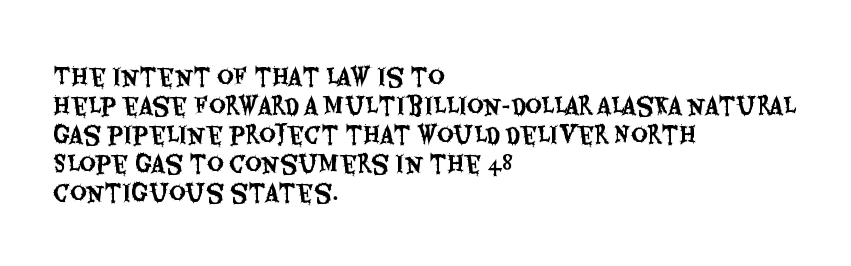
{"italic": "no", "underline": "no", "align": "left", "line_spacing": "normal", "line_spacing_ratio": 1.26, "letter_spacing": "normal", "letter_spacing_em": 0.0, "glyph_px": 23}
